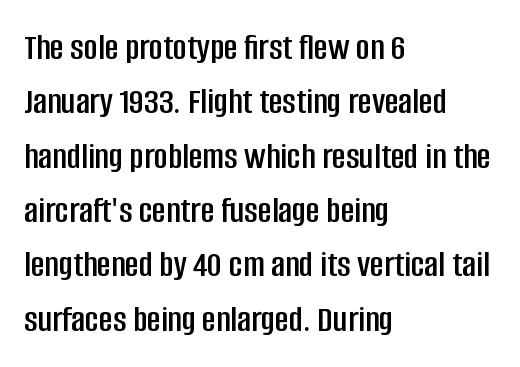
Proportional: the letters do not fall into vertical columns. The baseline area is clear. This rendering employs a face without finishing strokes, i.e., a sans-serif. If you measured baseline to baseline, you'd find a middling distance. Which margin do the lines hug? The left one — the right edge is uneven.
